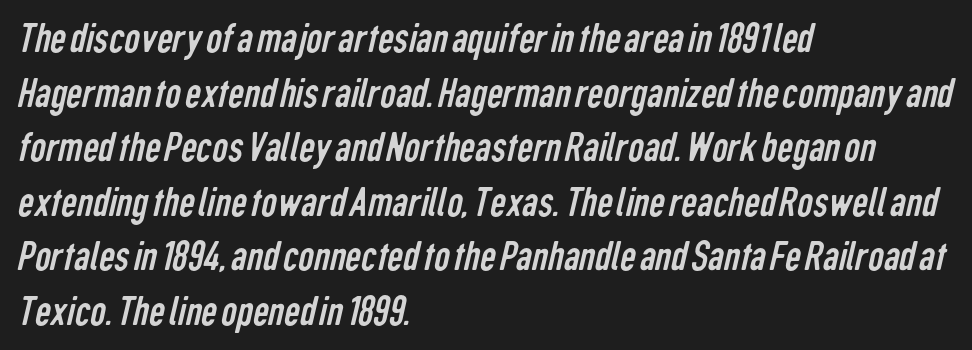
{"serif": "no", "bold": "no", "weight": "regular", "width": "condensed", "stroke_contrast": "low", "x_height": "medium", "monospaced": "no", "underline": "no", "align": "left", "line_spacing_ratio": 1.24, "letter_spacing": "normal", "letter_spacing_em": 0.0, "glyph_px": 44}
